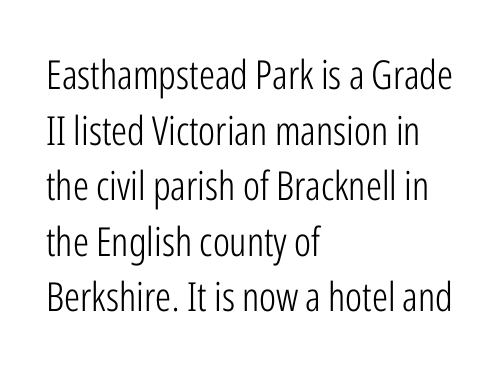
{"serif": "no", "italic": "no", "bold": "no", "weight": "light", "width": "condensed", "stroke_contrast": "low", "x_height": "medium", "monospaced": "no", "underline": "no", "align": "left", "line_spacing": "normal", "line_spacing_ratio": 1.39, "letter_spacing": "normal", "letter_spacing_em": 0.0, "glyph_px": 40}
